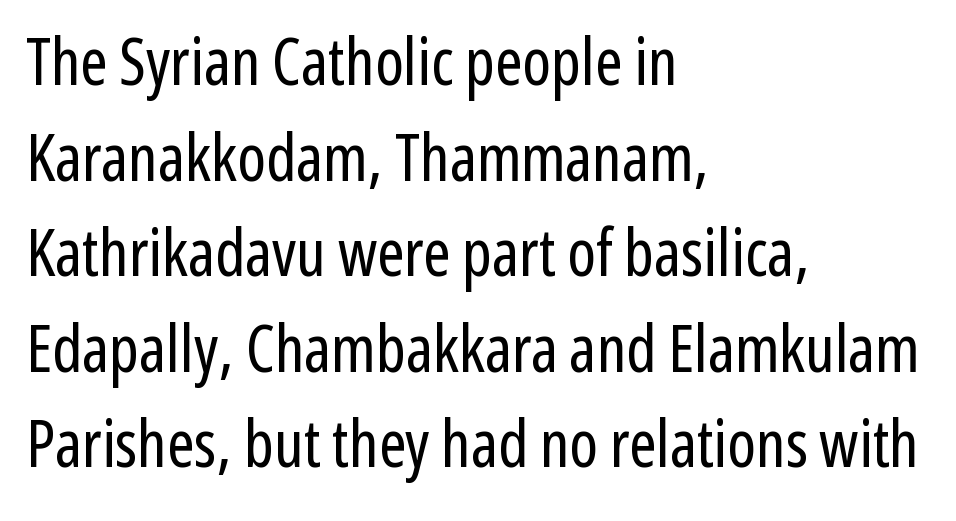
The passage shown is not bold in any degree. Here the designer chose a conventional face with non-uniform glyph widths. This sample uses plain, unmodified letter spacing. Layout note: lines flush left. You can tell from the bare stems that sans-serif type was used. Unmarked baselines from the first word to the last.
